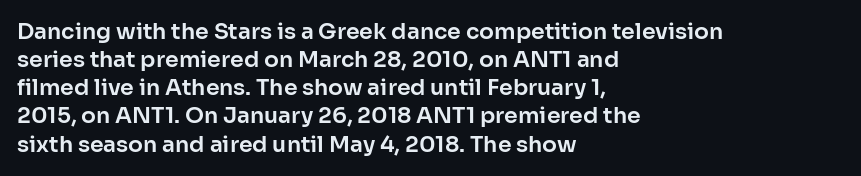
The image shows 22 px text type, upright; set left-aligned, normal line spacing (1.28x), normal letter spacing, not underlined.
